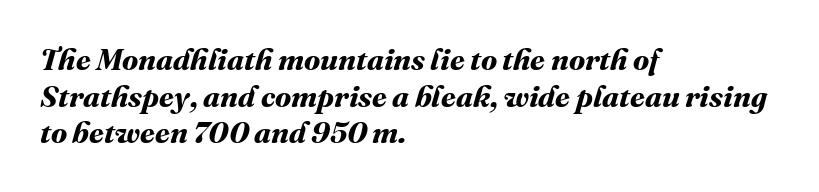
{"bold": "yes", "weight": "bold", "width": "normal", "stroke_contrast": "medium", "x_height": "medium", "monospaced": "no", "underline": "no", "align": "left", "line_spacing_ratio": 1.22, "letter_spacing": "normal", "letter_spacing_em": 0.0, "glyph_px": 30}
